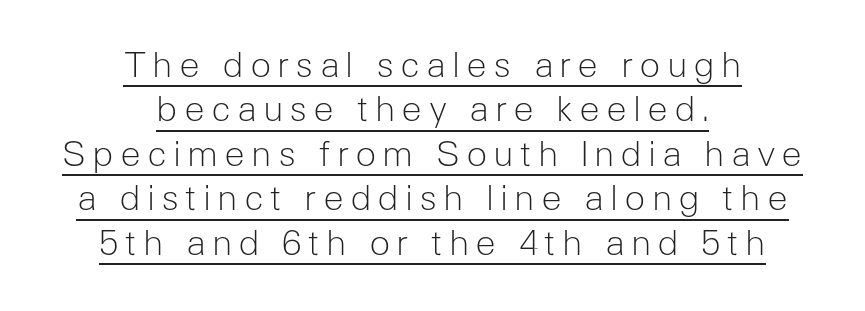
{"serif": "no", "italic": "no", "bold": "no", "weight": "light", "width": "normal", "stroke_contrast": "low", "x_height": "medium", "monospaced": "no", "underline": "yes", "align": "center", "line_spacing": "normal", "line_spacing_ratio": 1.27, "glyph_px": 35}
